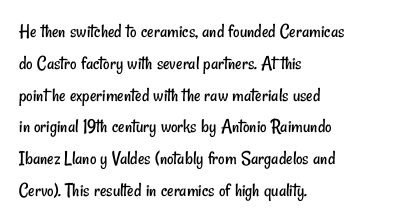
{"bold": "no", "underline": "no", "align": "left", "line_spacing": "normal", "line_spacing_ratio": 1.59, "letter_spacing": "normal", "letter_spacing_em": 0.0, "glyph_px": 20}
